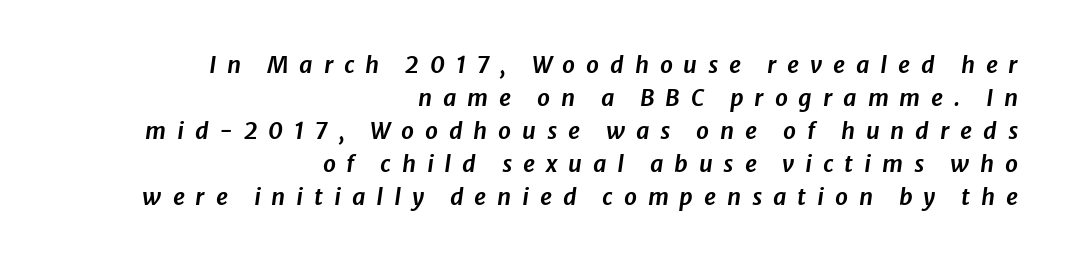
The image shows 23 px text type, italic (leaning right); set right-aligned, normal line spacing (1.43x), unusually wide letter spacing (+0.47 em), not underlined.
